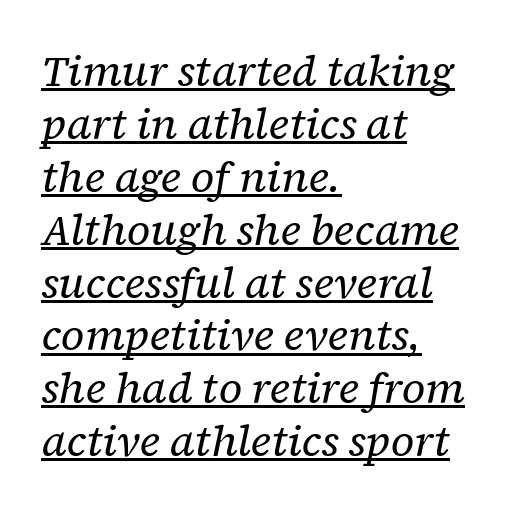
{"serif": "yes", "italic": "yes", "lean": "right", "slant_degrees": 12, "bold": "no", "weight": "regular", "width": "normal", "stroke_contrast": "low", "x_height": "medium", "monospaced": "no", "underline": "yes", "align": "left", "line_spacing_ratio": 1.23, "letter_spacing": "normal", "letter_spacing_em": 0.0, "glyph_px": 43}
